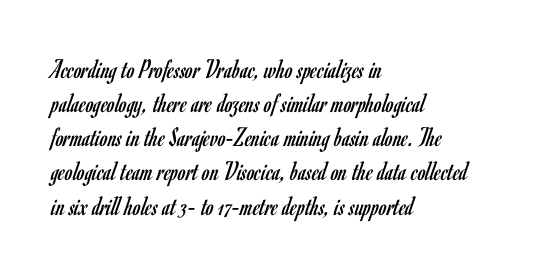
{"serif": "no", "bold": "no", "weight": "regular", "width": "condensed", "stroke_contrast": "low", "x_height": "small", "monospaced": "no", "underline": "no", "align": "left", "line_spacing_ratio": 1.22, "letter_spacing": "normal", "letter_spacing_em": 0.0, "glyph_px": 28}
